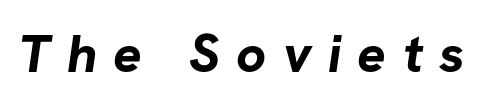
{"serif": "no", "bold": "yes", "weight": "bold", "width": "normal", "stroke_contrast": "low", "x_height": "medium", "monospaced": "no", "underline": "no", "letter_spacing": "wide", "letter_spacing_em": 0.31, "glyph_px": 53}
